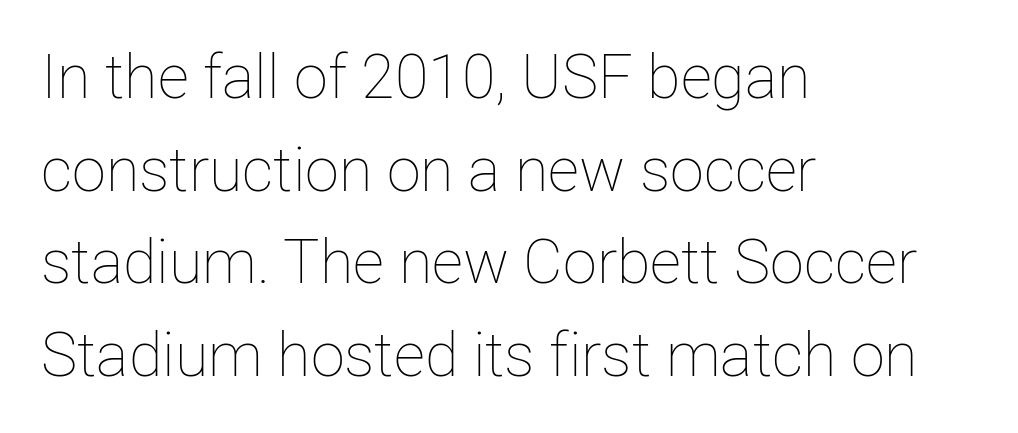
Spacing verdict: proportional, widths tailored to each character. Characters remain perfectly vertical along every line. Is the type heavy? It reads as light-to-regular instead. How would I describe the line gaps? Plain and ordinary. Has an underline been added? It has not.
